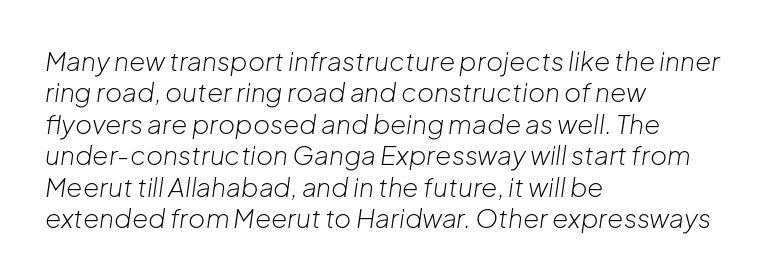
Observe the ordinary spacing: letters are neighbours, not strangers. Slant detected: the letters are inclined. If you drew a ruler down the left edge, every line would touch it. The font sits on the lighter half of the weight spectrum, regular included.
